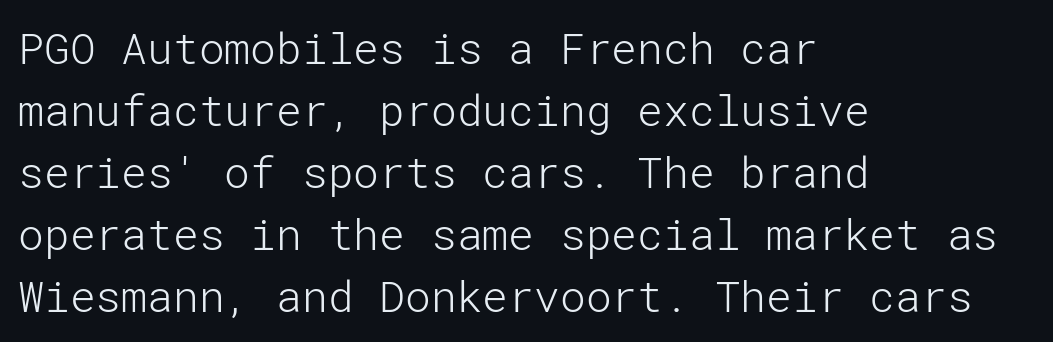
The image shows 43 px light sans-serif type, upright; set left-aligned, normal line spacing (1.44x), normal letter spacing, not underlined; low stroke contrast and a medium x-height.
